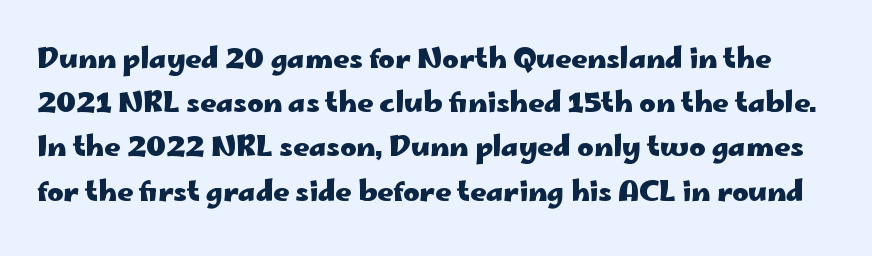
The image shows 28 px heavy, wide sans-serif type, upright; set normal line spacing (1.58x), normal letter spacing, not underlined; low stroke contrast and a small x-height.
